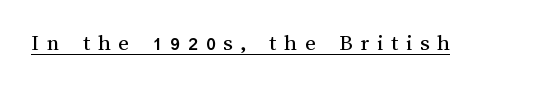
Q: Is the text bold? A: No.
Q: Is the text italic (slanted)? A: No, it is upright.
Q: Is the text underlined? A: Yes.
Q: Is the spacing between letters normal or unusually wide? A: Unusually wide.
